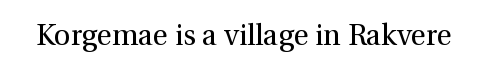
The image shows 29 px regular-weight serif type, upright; set normal letter spacing, not underlined; medium stroke contrast and a medium x-height.
